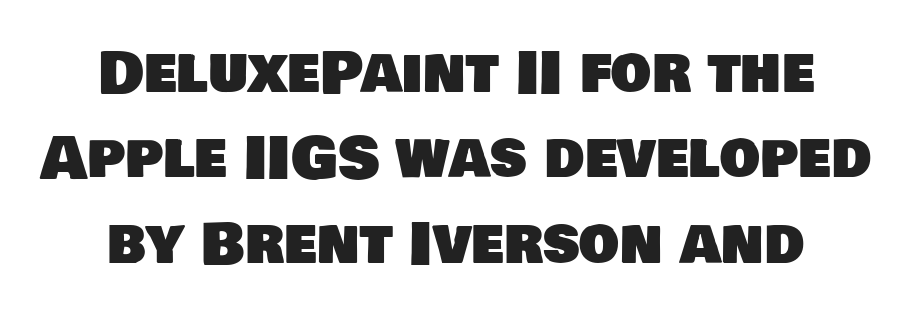
Quick note: underline off. The letters advance in unequal steps, a hallmark of proportional type. The leading is moderate, giving the passage an even texture. Here the glyphs are tracked normally, forming tight word shapes. This is sans-serif lettering, the kind often seen on screens and signage. Does the copy run flush right? No — it is centered line by line.
